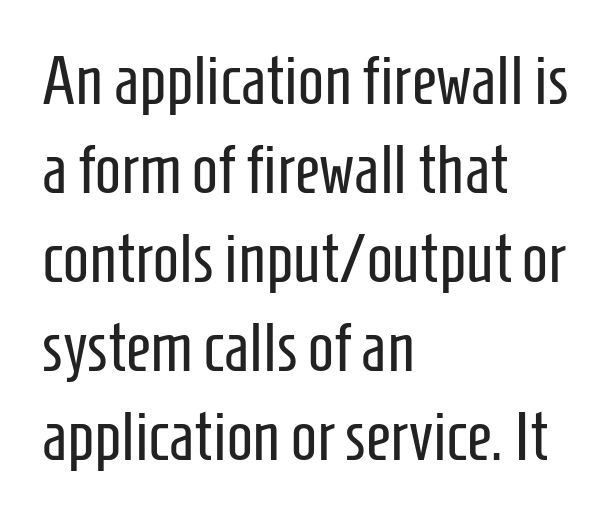
{"serif": "no", "italic": "no", "bold": "no", "weight": "regular", "width": "condensed", "stroke_contrast": "low", "x_height": "medium", "monospaced": "no", "underline": "no", "align": "left", "line_spacing": "normal", "line_spacing_ratio": 1.29, "letter_spacing": "normal", "letter_spacing_em": 0.0, "glyph_px": 69}
